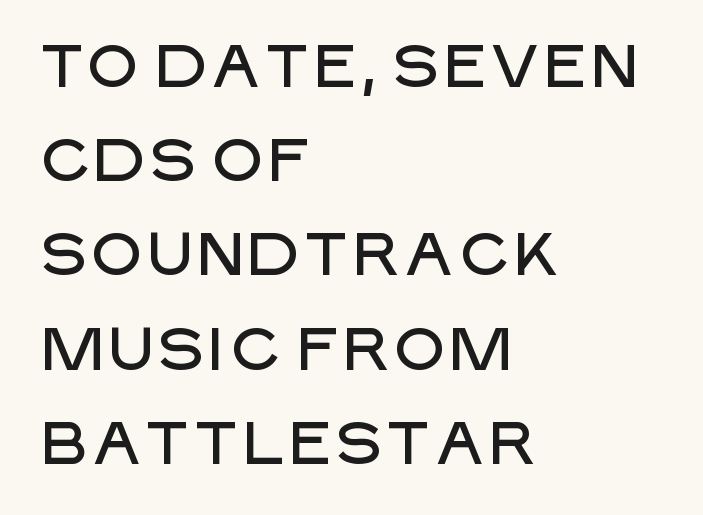
Q: Is the text italic (slanted)? A: No, it is upright.
Q: Is the typeface a serif or a sans-serif typeface? A: Sans-serif.
Q: Is the text underlined? A: No.
Q: How is the paragraph aligned? A: Left-aligned.
Q: Is the spacing between letters normal or unusually wide? A: Normal.
Q: Is the spacing between lines tight, normal or loose? A: Normal.
Q: Width (condensed, normal, or wide)? A: Normal.
Q: Stroke contrast? A: Low.
Q: x-height? A: Large.
Q: Monospaced? A: No.
